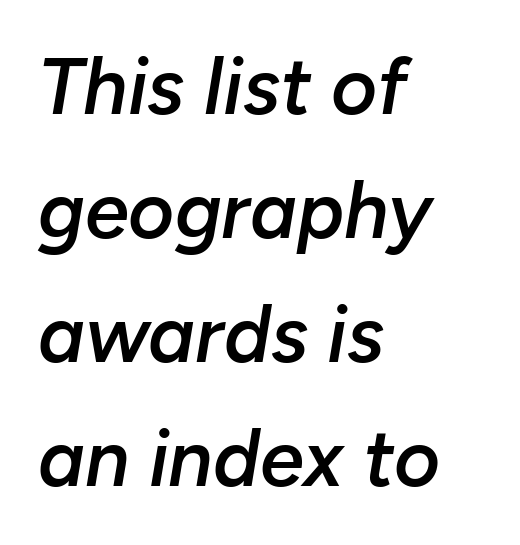
Q: Is the text bold? A: Semi-bold.
Q: Is the text italic (slanted)? A: Yes, it leans right by about 10 degrees.
Q: Is the text underlined? A: No.
Q: How is the paragraph aligned? A: Left-aligned.
Q: Is the spacing between letters normal or unusually wide? A: Normal.
Q: Is the spacing between lines tight, normal or loose? A: Normal.
Q: Width (condensed, normal, or wide)? A: Normal.
Q: Stroke contrast? A: Low.
Q: x-height? A: Medium.
Q: Monospaced? A: No.
